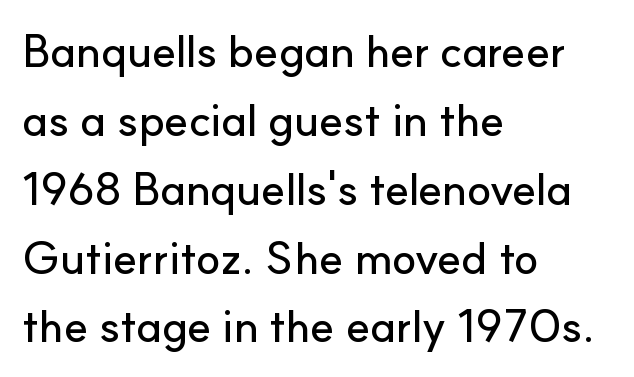
Q: Is the text italic (slanted)? A: No, it is upright.
Q: Is the typeface a serif or a sans-serif typeface? A: Sans-serif.
Q: Is the text underlined? A: No.
Q: How is the paragraph aligned? A: Left-aligned.
Q: Is the spacing between letters normal or unusually wide? A: Normal.
Q: Is the spacing between lines tight, normal or loose? A: Normal.
Q: Width (condensed, normal, or wide)? A: Normal.
Q: Stroke contrast? A: Low.
Q: x-height? A: Small.
Q: Monospaced? A: No.
